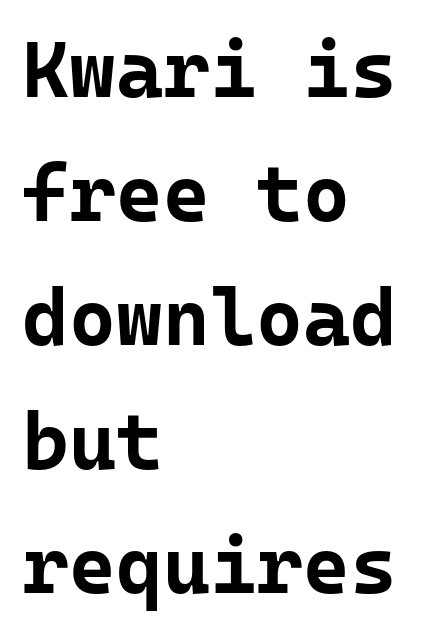
Q: Is the text bold? A: Yes.
Q: Is the text italic (slanted)? A: No, it is upright.
Q: Is the typeface a serif or a sans-serif typeface? A: Sans-serif.
Q: Is the text underlined? A: No.
Q: How is the paragraph aligned? A: Left-aligned.
Q: Is the spacing between letters normal or unusually wide? A: Normal.
Q: Is the spacing between lines tight, normal or loose? A: Normal.
Q: Width (condensed, normal, or wide)? A: Normal.
Q: Stroke contrast? A: Low.
Q: x-height? A: Medium.
Q: Monospaced? A: Yes.
